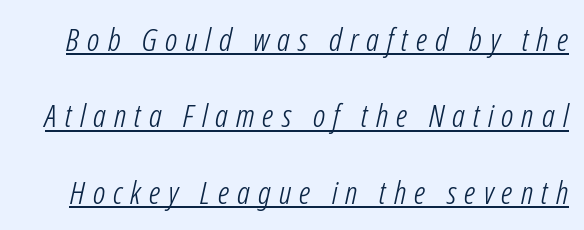
The image shows 32 px light, condensed type, italic (leaning right); set loose line spacing (2.39x), unusually wide letter spacing (+0.25 em), underlined; low stroke contrast and a medium x-height.
